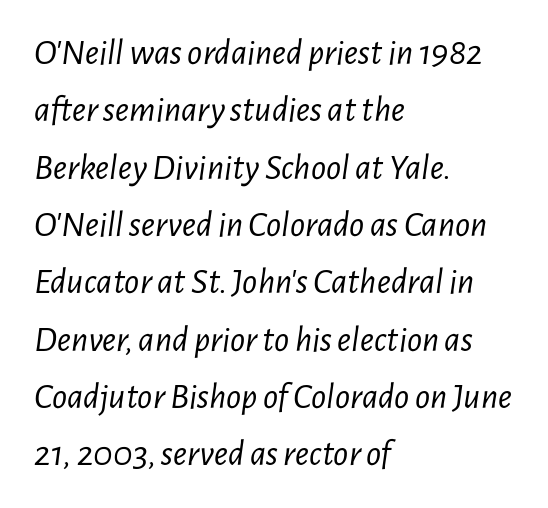
Q: Is the text bold? A: No.
Q: Is the text italic (slanted)? A: Yes, it leans right by about 7 degrees.
Q: Is the text underlined? A: No.
Q: How is the paragraph aligned? A: Left-aligned.
Q: Is the spacing between letters normal or unusually wide? A: Normal.
Q: Is the spacing between lines tight, normal or loose? A: Normal.
Q: Width (condensed, normal, or wide)? A: Condensed.
Q: Stroke contrast? A: Low.
Q: x-height? A: Medium.
Q: Monospaced? A: No.
